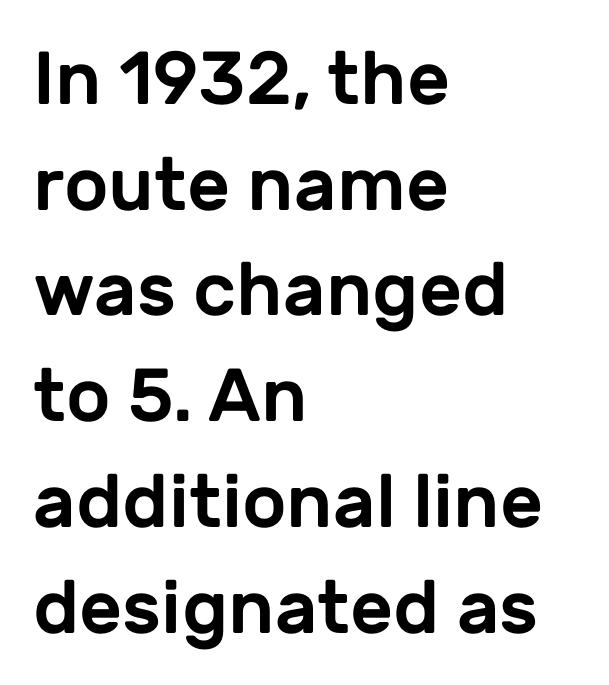
Q: Is the text italic (slanted)? A: No, it is upright.
Q: Is the typeface a serif or a sans-serif typeface? A: Sans-serif.
Q: Is the text underlined? A: No.
Q: How is the paragraph aligned? A: Left-aligned.
Q: Is the spacing between letters normal or unusually wide? A: Normal.
Q: Is the spacing between lines tight, normal or loose? A: Normal.
Q: Width (condensed, normal, or wide)? A: Normal.
Q: Stroke contrast? A: Low.
Q: x-height? A: Medium.
Q: Monospaced? A: No.
